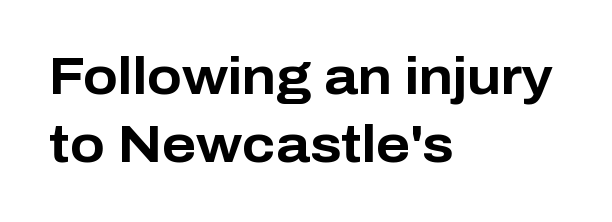
{"serif": "no", "italic": "no", "bold": "yes", "weight": "bold", "width": "normal", "stroke_contrast": "low", "x_height": "medium", "monospaced": "no", "underline": "no", "align": "left", "line_spacing": "normal", "line_spacing_ratio": 1.33, "letter_spacing": "normal", "letter_spacing_em": 0.0, "glyph_px": 51}
